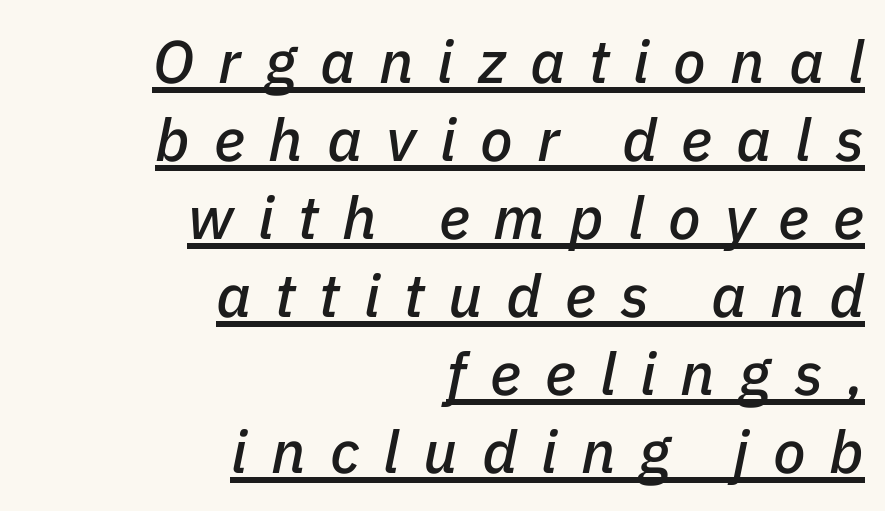
Q: Is the text italic (slanted)? A: Yes, it leans right by about 11 degrees.
Q: Is the text underlined? A: Yes.
Q: How is the paragraph aligned? A: Right-aligned.
Q: Is the spacing between letters normal or unusually wide? A: Unusually wide.
Q: Is the spacing between lines tight, normal or loose? A: Normal.
Q: Width (condensed, normal, or wide)? A: Normal.
Q: Stroke contrast? A: Low.
Q: x-height? A: Medium.
Q: Monospaced? A: No.
